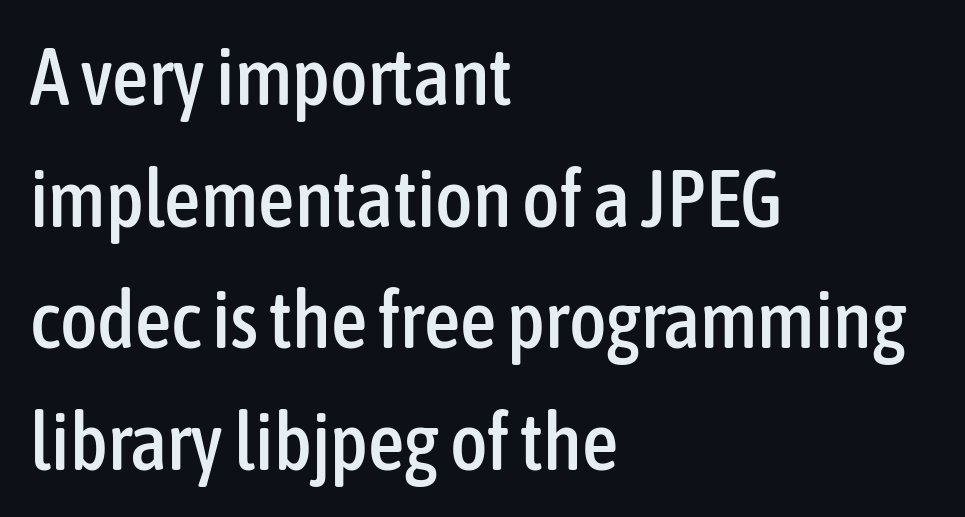
Q: Is the text italic (slanted)? A: No, it is upright.
Q: Is the typeface a serif or a sans-serif typeface? A: Sans-serif.
Q: Is the text underlined? A: No.
Q: How is the paragraph aligned? A: Left-aligned.
Q: Is the spacing between letters normal or unusually wide? A: Normal.
Q: Is the spacing between lines tight, normal or loose? A: Normal.
Q: Width (condensed, normal, or wide)? A: Condensed.
Q: Stroke contrast? A: Low.
Q: x-height? A: Medium.
Q: Monospaced? A: No.
